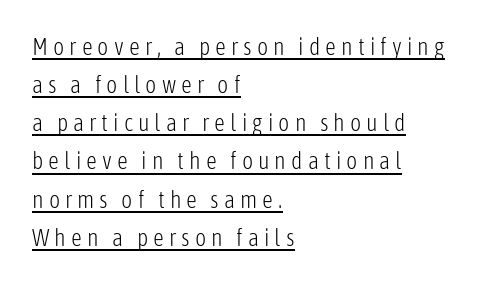
This sample keeps an unexceptional amount of space between lines. Weight: in the light-to-regular range. The ragged edge is on the right, which tells us the setting is flush left. Underline: present. Characters follow at a spacing far wider than the type designer built in.
